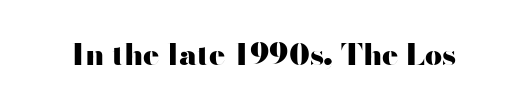
{"italic": "no", "bold": "yes", "weight": "heavy", "width": "wide", "stroke_contrast": "high", "x_height": "small", "monospaced": "no", "underline": "no", "letter_spacing": "normal", "letter_spacing_em": 0.0, "glyph_px": 30}
